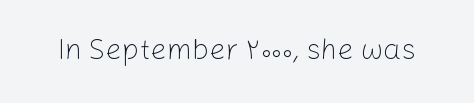
The image shows 29 px light sans-serif type, upright; set normal letter spacing, not underlined; low stroke contrast and a medium x-height.
